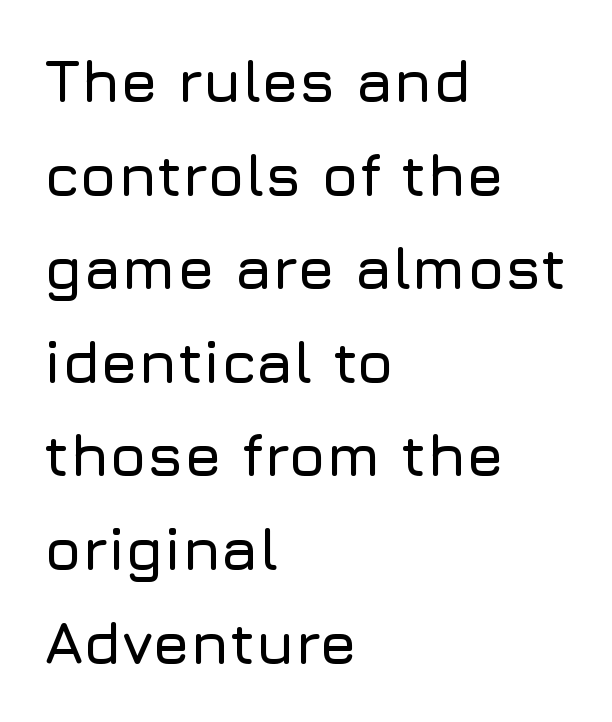
The image shows 60 px sans-serif type, upright; set left-aligned, normal line spacing (1.56x), normal letter spacing, not underlined; low stroke contrast and a medium x-height.
